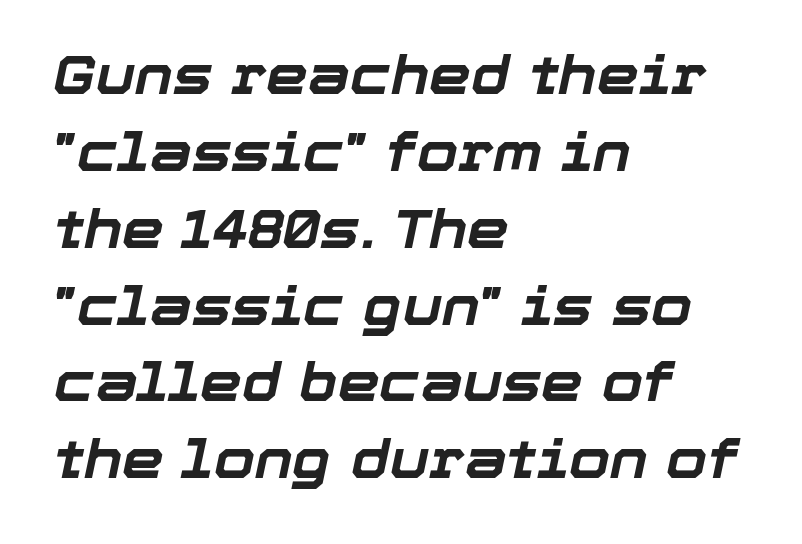
The image shows 53 px bold type, italic (leaning right); set left-aligned, normal line spacing (1.45x), normal letter spacing, not underlined; low stroke contrast and a medium x-height.
